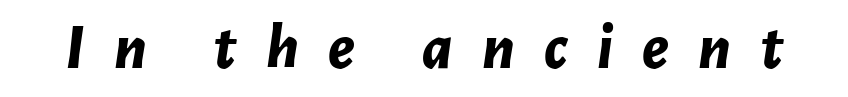
{"italic": "yes", "lean": "right", "slant_degrees": 7, "bold": "yes", "weight": "bold", "width": "normal", "stroke_contrast": "low", "x_height": "medium", "monospaced": "no", "underline": "no", "letter_spacing": "wide", "letter_spacing_em": 0.45, "glyph_px": 65}
